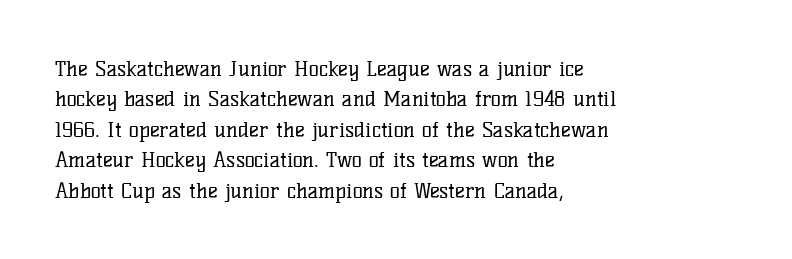
Letter spacing: default. Ink coverage per letter is moderate at most. The rag falls on the right side of this text block. Descenders are the only things crossing below the line. This block has exactly the height ordinary leading produces. This is the regular roman posture of the typeface.
